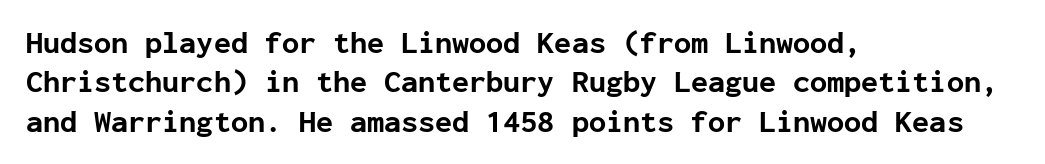
{"serif": "no", "italic": "no", "bold": "yes", "weight": "bold", "width": "normal", "stroke_contrast": "low", "x_height": "medium", "monospaced": "yes", "underline": "no", "align": "left", "line_spacing": "normal", "line_spacing_ratio": 1.27, "letter_spacing": "normal", "letter_spacing_em": 0.0, "glyph_px": 31}
